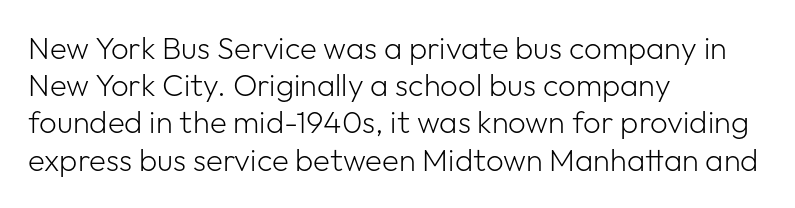
The image shows 31 px light sans-serif type, upright; set left-aligned, line spacing 1.2x, normal letter spacing, not underlined; low stroke contrast and a medium x-height.
